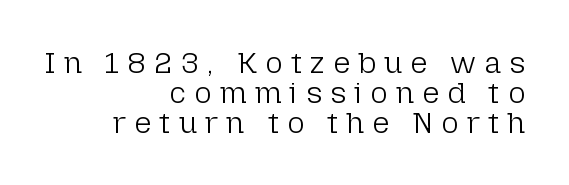
Q: Is the text bold? A: No.
Q: Is the text italic (slanted)? A: No, it is upright.
Q: Is the typeface a serif or a sans-serif typeface? A: Sans-serif.
Q: Is the text underlined? A: No.
Q: How is the paragraph aligned? A: Right-aligned.
Q: Is the spacing between letters normal or unusually wide? A: Unusually wide.
Q: Is the spacing between lines tight, normal or loose? A: Tight.
Q: Width (condensed, normal, or wide)? A: Normal.
Q: Stroke contrast? A: Low.
Q: x-height? A: Medium.
Q: Monospaced? A: No.
